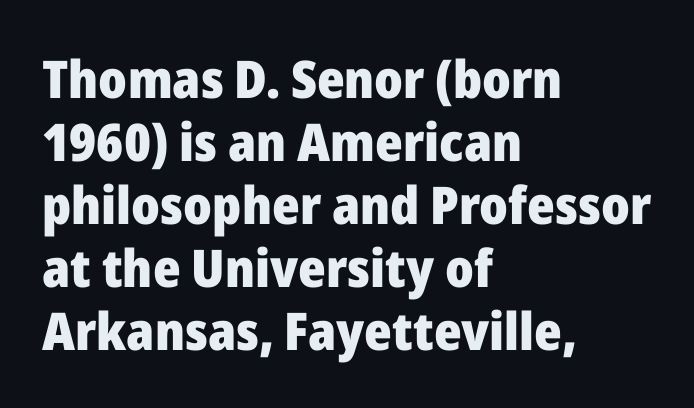
Q: Is the text bold? A: Yes.
Q: Is the text italic (slanted)? A: No, it is upright.
Q: Is the typeface a serif or a sans-serif typeface? A: Sans-serif.
Q: Is the text underlined? A: No.
Q: How is the paragraph aligned? A: Left-aligned.
Q: Is the spacing between letters normal or unusually wide? A: Normal.
Q: Width (condensed, normal, or wide)? A: Normal.
Q: Stroke contrast? A: Low.
Q: x-height? A: Medium.
Q: Monospaced? A: No.
